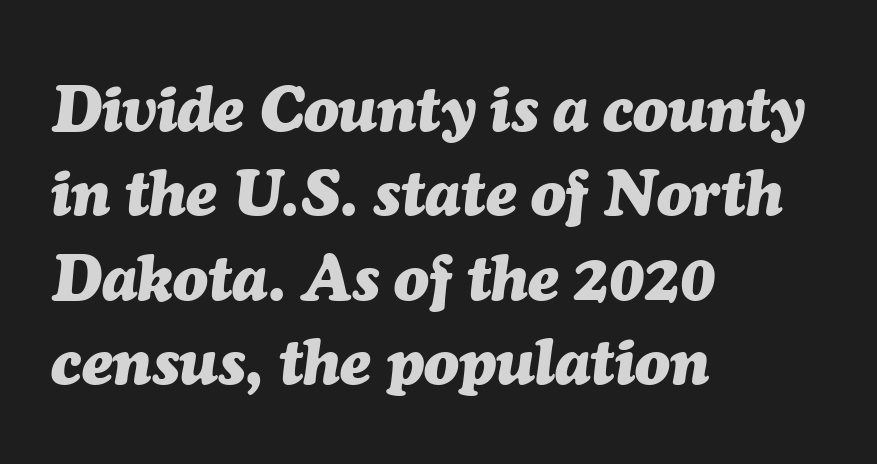
Q: Is the text bold? A: Yes.
Q: Is the text italic (slanted)? A: Yes, it leans right by about 7 degrees.
Q: Is the text underlined? A: No.
Q: How is the paragraph aligned? A: Left-aligned.
Q: Is the spacing between letters normal or unusually wide? A: Normal.
Q: Is the spacing between lines tight, normal or loose? A: Normal.
Q: Width (condensed, normal, or wide)? A: Normal.
Q: Stroke contrast? A: Medium.
Q: x-height? A: Medium.
Q: Monospaced? A: No.
